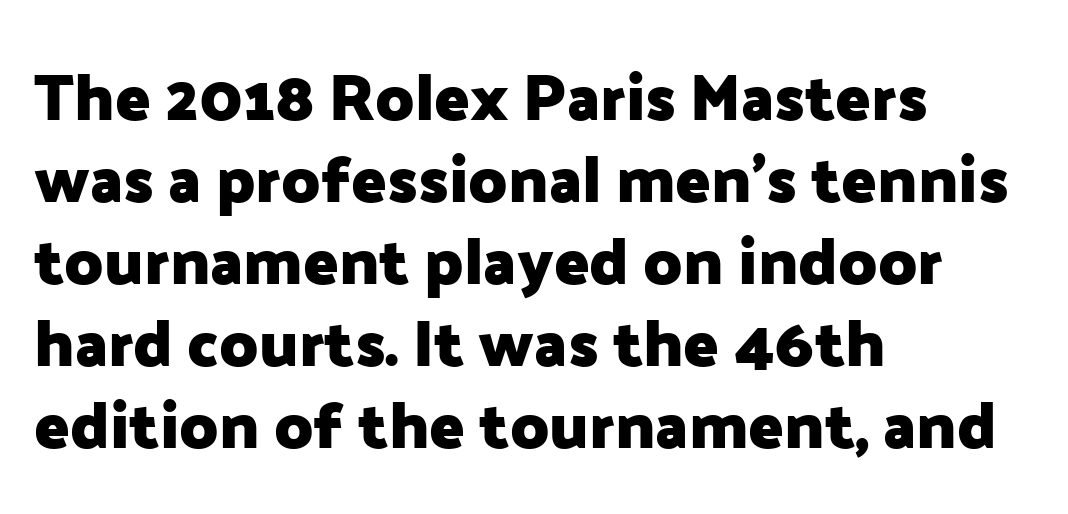
The image shows 65 px heavy sans-serif type, upright; set left-aligned, normal line spacing (1.26x), normal letter spacing, not underlined; low stroke contrast and a medium x-height.
